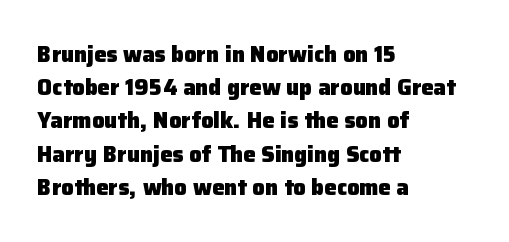
Q: Is the text bold? A: Yes.
Q: Is the text italic (slanted)? A: No, it is upright.
Q: Is the text underlined? A: No.
Q: How is the paragraph aligned? A: Left-aligned.
Q: Is the spacing between letters normal or unusually wide? A: Normal.
Q: Is the spacing between lines tight, normal or loose? A: Normal.
